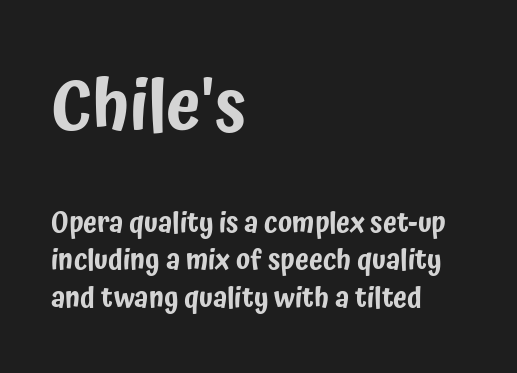
Q: Is the text italic (slanted)? A: No, it is upright.
Q: Is the typeface a serif or a sans-serif typeface? A: Sans-serif.
Q: Is the text underlined? A: No.
Q: How is the paragraph aligned? A: Left-aligned.
Q: Is the spacing between letters normal or unusually wide? A: Normal.
Q: Is the spacing between lines tight, normal or loose? A: Normal.
Q: Which block of text is set in a larger size, the first (top) or the second (bottom)? A: The first (top) one.
Q: Width (condensed, normal, or wide)? A: Condensed.
Q: Stroke contrast? A: Low.
Q: x-height? A: Medium.
Q: Monospaced? A: No.
